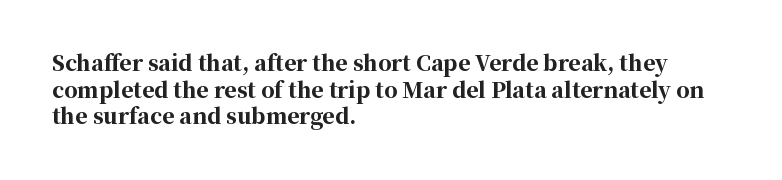
{"italic": "no", "bold": "yes", "underline": "no", "align": "left", "line_spacing": "normal", "line_spacing_ratio": 1.27, "letter_spacing": "normal", "letter_spacing_em": 0.0, "glyph_px": 21}
